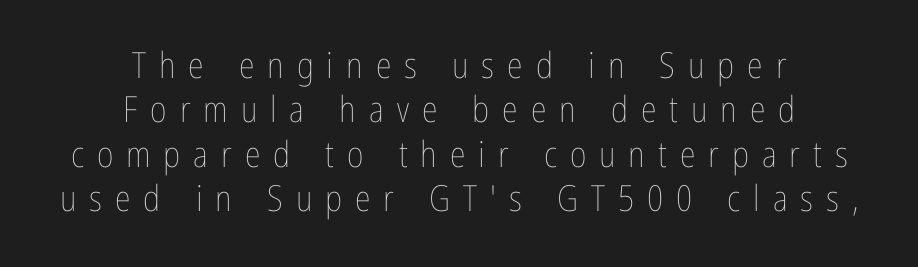
Q: Is the text bold? A: No.
Q: Is the text italic (slanted)? A: No, it is upright.
Q: Is the text underlined? A: No.
Q: How is the paragraph aligned? A: Centered.
Q: Is the spacing between letters normal or unusually wide? A: Unusually wide.
Q: Width (condensed, normal, or wide)? A: Condensed.
Q: Stroke contrast? A: Low.
Q: x-height? A: Medium.
Q: Monospaced? A: No.
